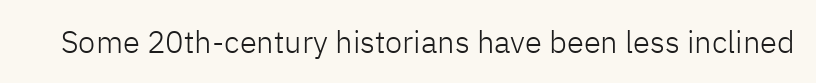
Q: Is the text bold? A: No.
Q: Is the text italic (slanted)? A: No, it is upright.
Q: Is the typeface a serif or a sans-serif typeface? A: Sans-serif.
Q: Is the text underlined? A: No.
Q: Is the spacing between letters normal or unusually wide? A: Normal.
Q: Width (condensed, normal, or wide)? A: Normal.
Q: Stroke contrast? A: Low.
Q: x-height? A: Medium.
Q: Monospaced? A: No.
